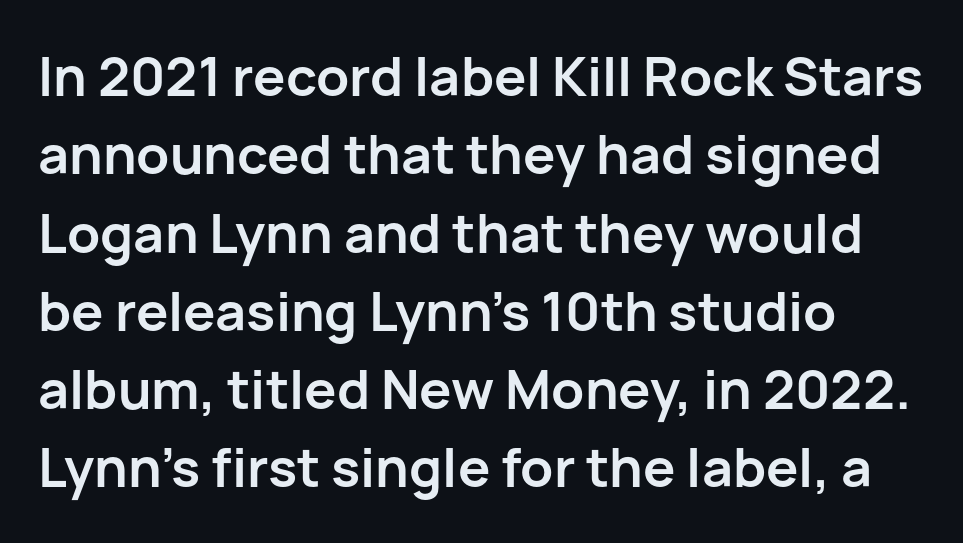
The image shows 54 px semibold sans-serif type, upright; set normal line spacing (1.45x), normal letter spacing, not underlined; low stroke contrast and a medium x-height.
